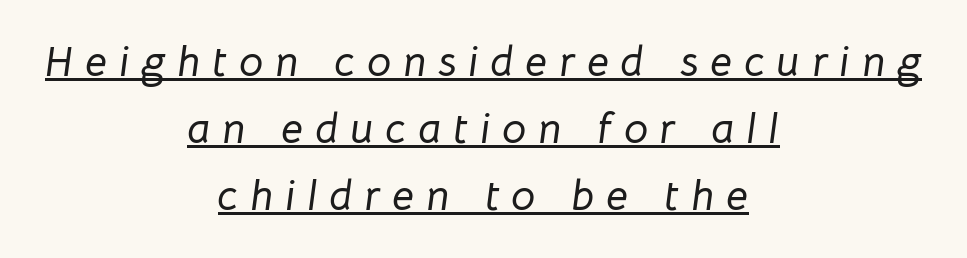
Q: Is the text italic (slanted)? A: Yes, it leans right by about 8 degrees.
Q: Is the text underlined? A: Yes.
Q: How is the paragraph aligned? A: Centered.
Q: Is the spacing between letters normal or unusually wide? A: Unusually wide.
Q: Is the spacing between lines tight, normal or loose? A: Normal.
Q: Width (condensed, normal, or wide)? A: Normal.
Q: Stroke contrast? A: Low.
Q: x-height? A: Medium.
Q: Monospaced? A: No.
